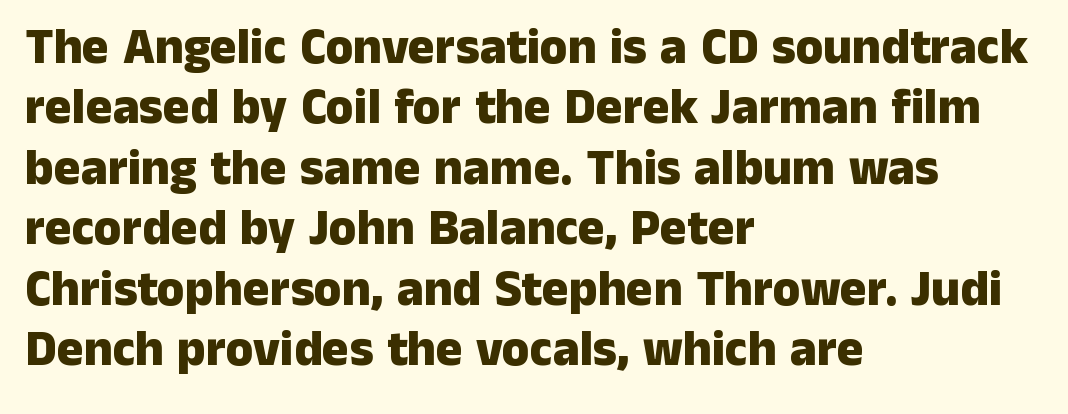
The image shows 50 px heavy sans-serif type, upright; set left-aligned, line spacing 1.21x, normal letter spacing, not underlined; low stroke contrast and a medium x-height.
